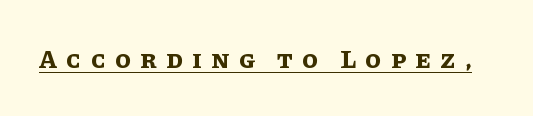
The image shows 26 px bold type, upright; set unusually wide letter spacing (+0.36 em), underlined.
